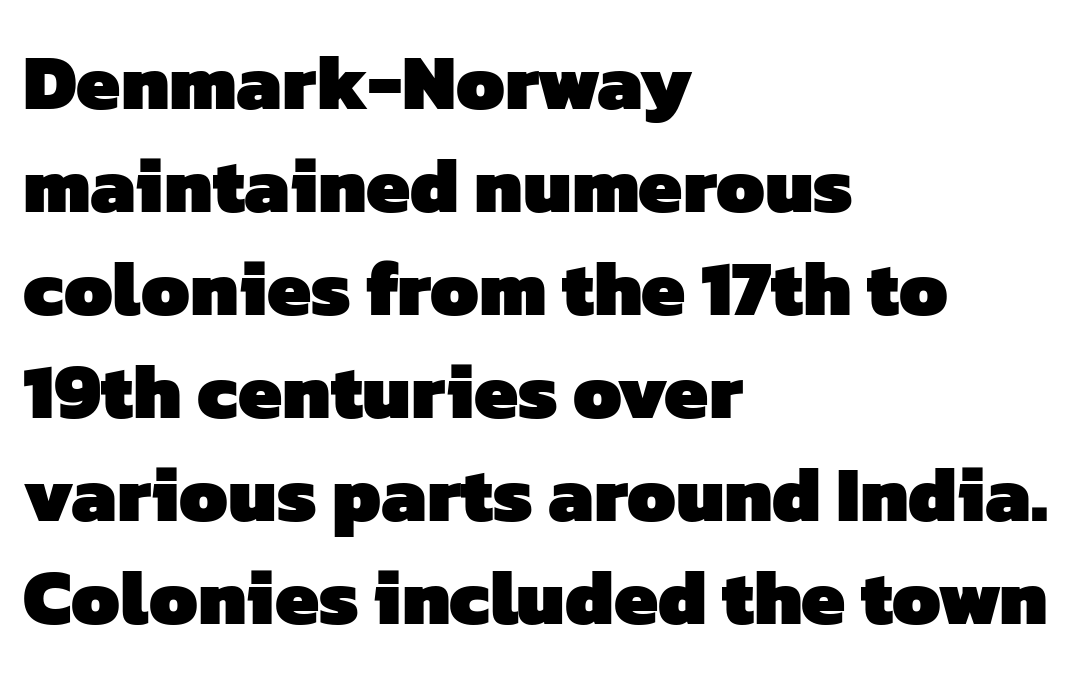
Q: Is the text bold? A: Yes.
Q: Is the typeface a serif or a sans-serif typeface? A: Sans-serif.
Q: Is the text underlined? A: No.
Q: How is the paragraph aligned? A: Left-aligned.
Q: Is the spacing between letters normal or unusually wide? A: Normal.
Q: Is the spacing between lines tight, normal or loose? A: Normal.
Q: Width (condensed, normal, or wide)? A: Normal.
Q: Stroke contrast? A: Low.
Q: x-height? A: Medium.
Q: Monospaced? A: No.
